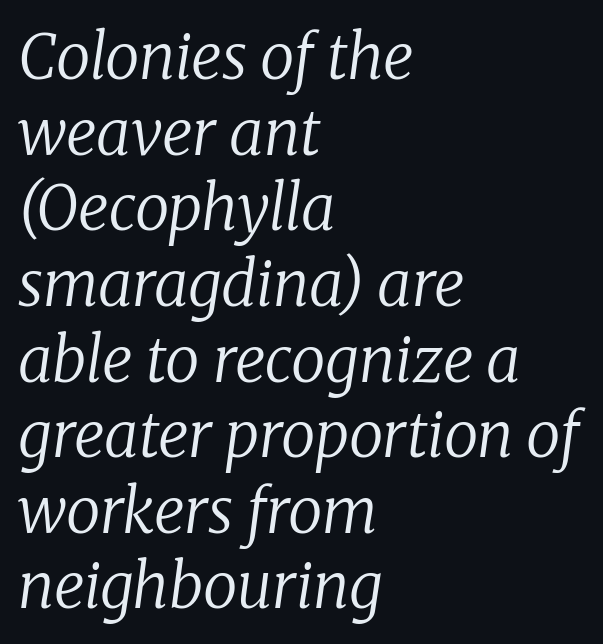
Words appear dense and cohesive because spacing is normal. The strip under each line holds only bare page. The characters are drawn with everyday or finer stroke widths. This sample has the flowing, uneven cadence of proportional lettering. This is serif lettering, the kind often seen in printed books.
